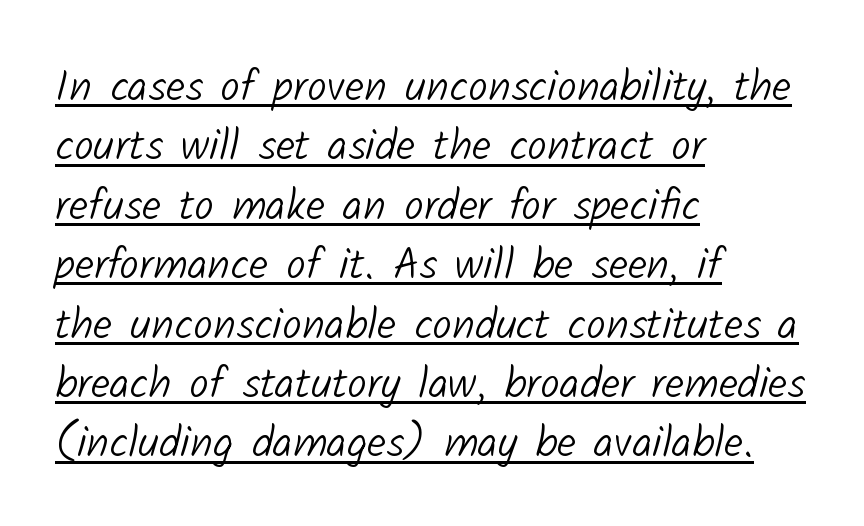
Q: Is the text bold? A: No.
Q: Is the typeface a serif or a sans-serif typeface? A: Sans-serif.
Q: Is the text underlined? A: Yes.
Q: How is the paragraph aligned? A: Left-aligned.
Q: Is the spacing between letters normal or unusually wide? A: Normal.
Q: Is the spacing between lines tight, normal or loose? A: Normal.
Q: Width (condensed, normal, or wide)? A: Normal.
Q: Stroke contrast? A: Low.
Q: x-height? A: Medium.
Q: Monospaced? A: No.
